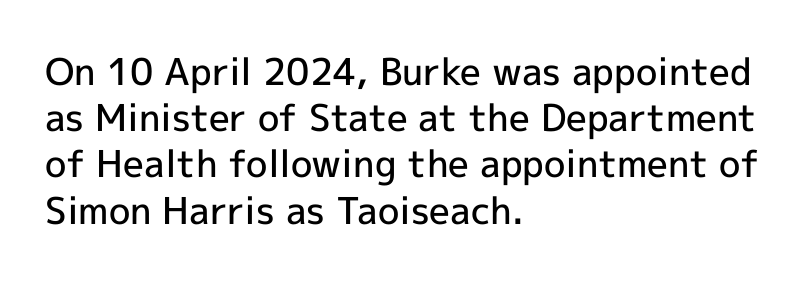
Q: Is the text bold? A: Semi-bold.
Q: Is the text italic (slanted)? A: No, it is upright.
Q: Is the typeface a serif or a sans-serif typeface? A: Sans-serif.
Q: Is the text underlined? A: No.
Q: How is the paragraph aligned? A: Left-aligned.
Q: Is the spacing between letters normal or unusually wide? A: Normal.
Q: Is the spacing between lines tight, normal or loose? A: Normal.
Q: Width (condensed, normal, or wide)? A: Normal.
Q: x-height? A: Medium.
Q: Monospaced? A: No.
